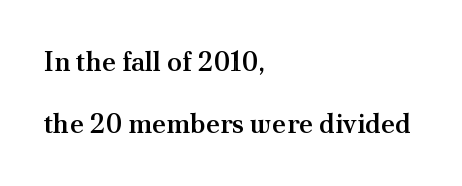
Q: Is the text bold? A: Semi-bold.
Q: Is the text italic (slanted)? A: No, it is upright.
Q: Is the text underlined? A: No.
Q: How is the paragraph aligned? A: Left-aligned.
Q: Is the spacing between letters normal or unusually wide? A: Normal.
Q: Is the spacing between lines tight, normal or loose? A: Loose.
